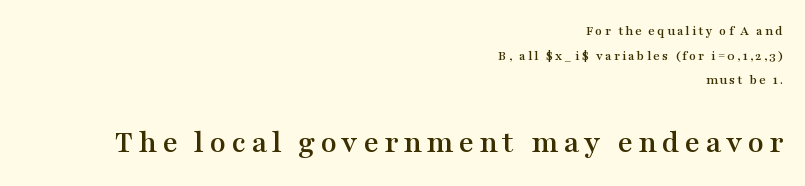
Beneath every word, the page is bare. The designer went with a serif here, giving each stem small feet. Posture: vertical. Of the two passages, the one underneath uses the larger point size.
